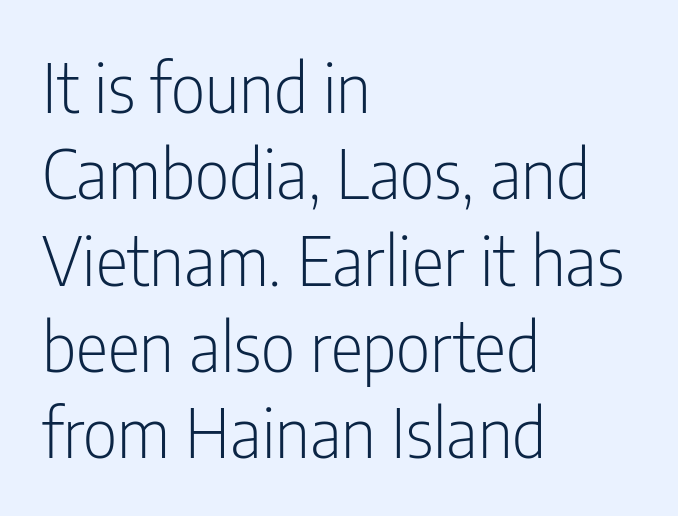
Serifs: no, the terminals of the letterforms are clean. These glyphs show unthickened strokes, regular width or finer. Is this a fixed-width face? No — the glyphs have proportional, varying widths. This sample uses plain, unmodified letter spacing.
